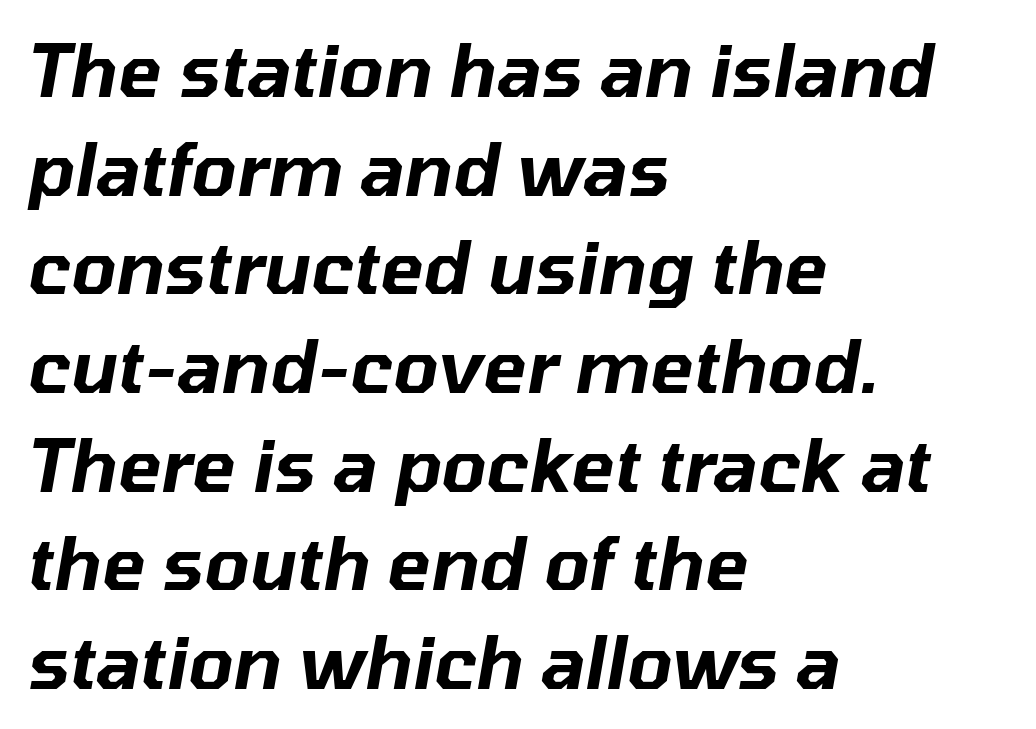
{"italic": "yes", "lean": "right", "slant_degrees": 10, "width": "normal", "stroke_contrast": "low", "x_height": "medium", "monospaced": "no", "underline": "no", "align": "left", "line_spacing": "normal", "line_spacing_ratio": 1.37, "letter_spacing": "normal", "letter_spacing_em": 0.0, "glyph_px": 72}
